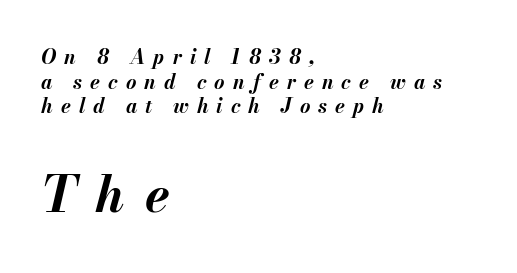
{"italic": "yes", "lean": "right", "slant_degrees": 13, "bold": "yes", "weight": "bold", "width": "normal", "stroke_contrast": "medium", "x_height": "small", "monospaced": "no", "underline": "no", "align": "left", "line_spacing_ratio": 1.23, "letter_spacing": "wide", "letter_spacing_em": 0.4, "larger_block": "second", "size_ratio": 2.5, "glyph_px": 50}
